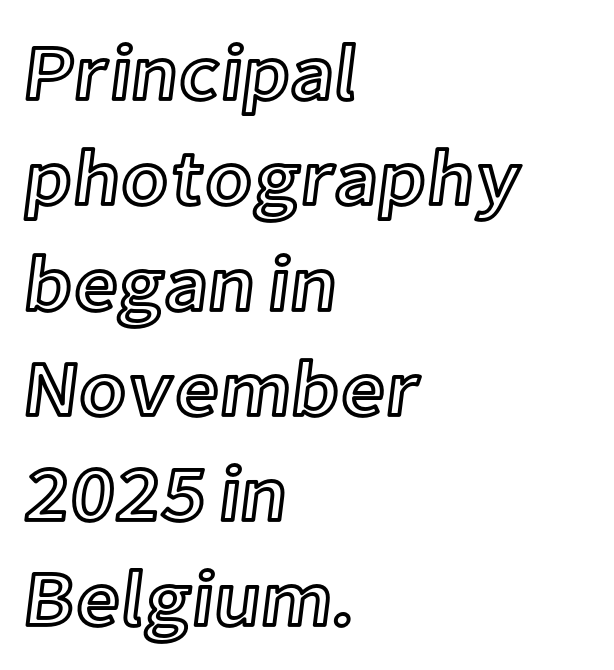
Q: Is the text italic (slanted)? A: Yes.
Q: Is the text underlined? A: No.
Q: How is the paragraph aligned? A: Left-aligned.
Q: Is the spacing between letters normal or unusually wide? A: Normal.
Q: Is the spacing between lines tight, normal or loose? A: Normal.
Q: Width (condensed, normal, or wide)? A: Normal.
Q: x-height? A: Medium.
Q: Monospaced? A: No.
